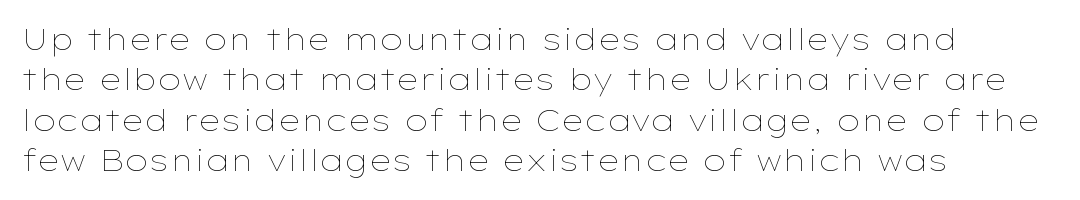
Do the characters align in a grid? No, the font is proportional. Tall strokes in this sample are plumb rather than angled. The passage shown stacks its lines at a standard gap. Letters rest on an invisible, unmarked baseline. One-word summary of the alignment: left.
